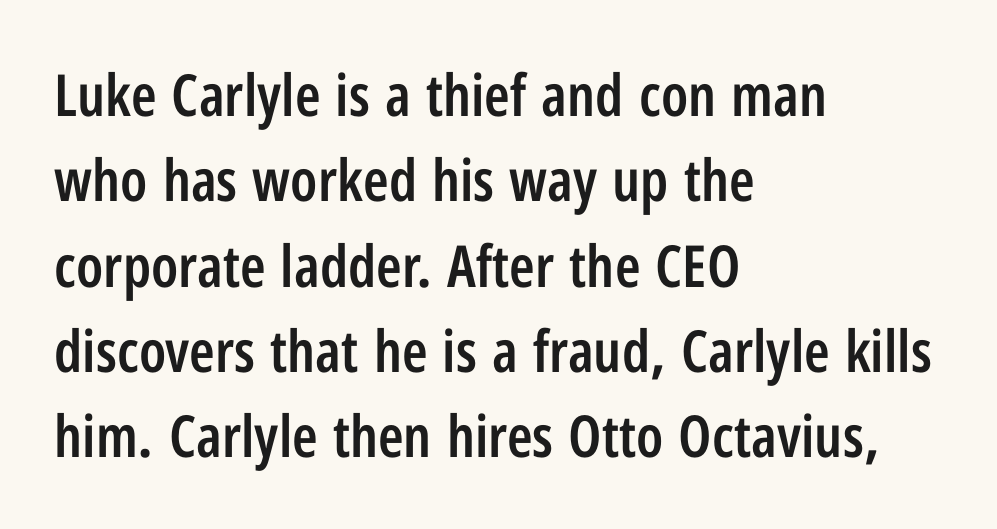
The image shows 58 px semibold, condensed sans-serif type, upright; set left-aligned, normal line spacing (1.47x), normal letter spacing, not underlined; low stroke contrast and a medium x-height.
